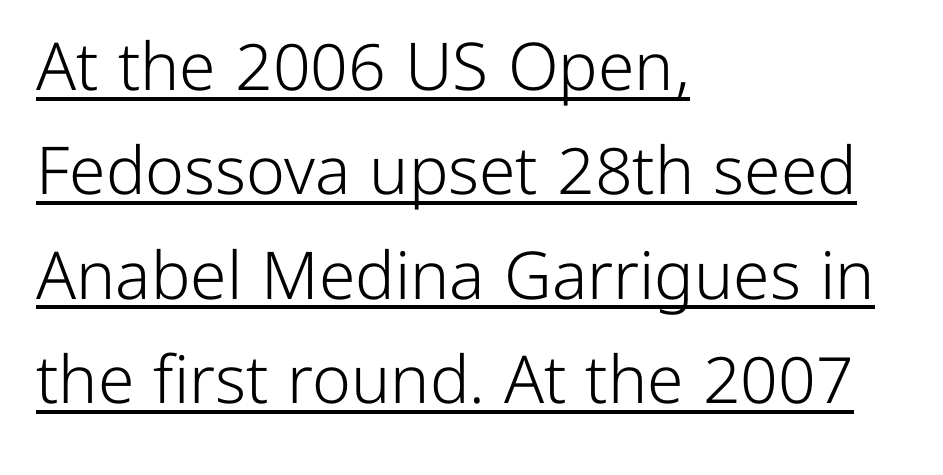
{"serif": "no", "italic": "no", "bold": "no", "weight": "light", "width": "normal", "stroke_contrast": "low", "x_height": "medium", "monospaced": "no", "underline": "yes", "align": "left", "line_spacing": "normal", "line_spacing_ratio": 1.58, "letter_spacing": "normal", "letter_spacing_em": 0.0, "glyph_px": 66}
